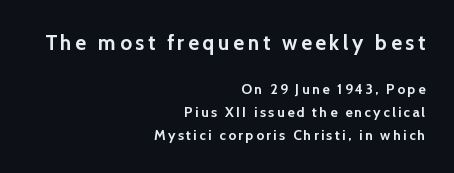
{"italic": "no", "bold": "yes", "underline": "no", "align": "right", "line_spacing": "normal", "line_spacing_ratio": 1.63, "larger_block": "first", "size_ratio": 1.5, "glyph_px": 21}
